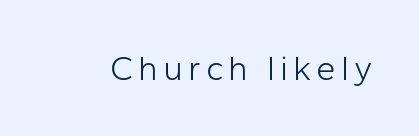
Q: Is the text bold? A: No.
Q: Is the text italic (slanted)? A: No, it is upright.
Q: Is the typeface a serif or a sans-serif typeface? A: Sans-serif.
Q: Is the text underlined? A: No.
Q: Width (condensed, normal, or wide)? A: Normal.
Q: Stroke contrast? A: Low.
Q: x-height? A: Medium.
Q: Monospaced? A: No.
